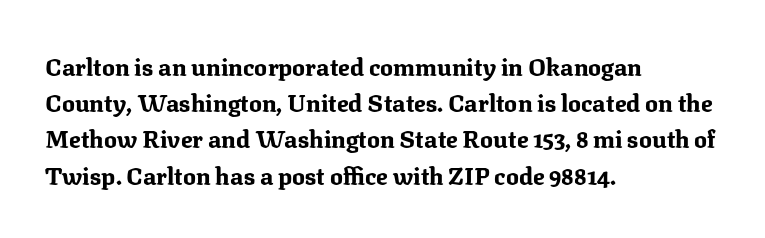
The image shows 24 px bold type, upright; set left-aligned, normal line spacing (1.51x), normal letter spacing, not underlined.
